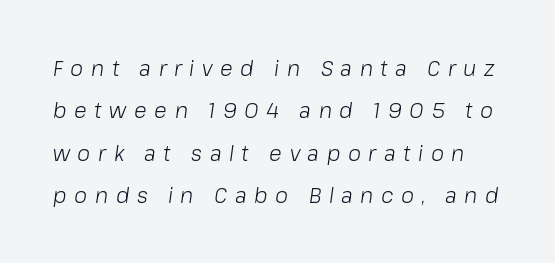
{"italic": "yes", "lean": "right", "slant_degrees": 8, "bold": "no", "underline": "no", "line_spacing": "loose", "line_spacing_ratio": 2.02, "letter_spacing": "wide", "letter_spacing_em": 0.36, "glyph_px": 21}
